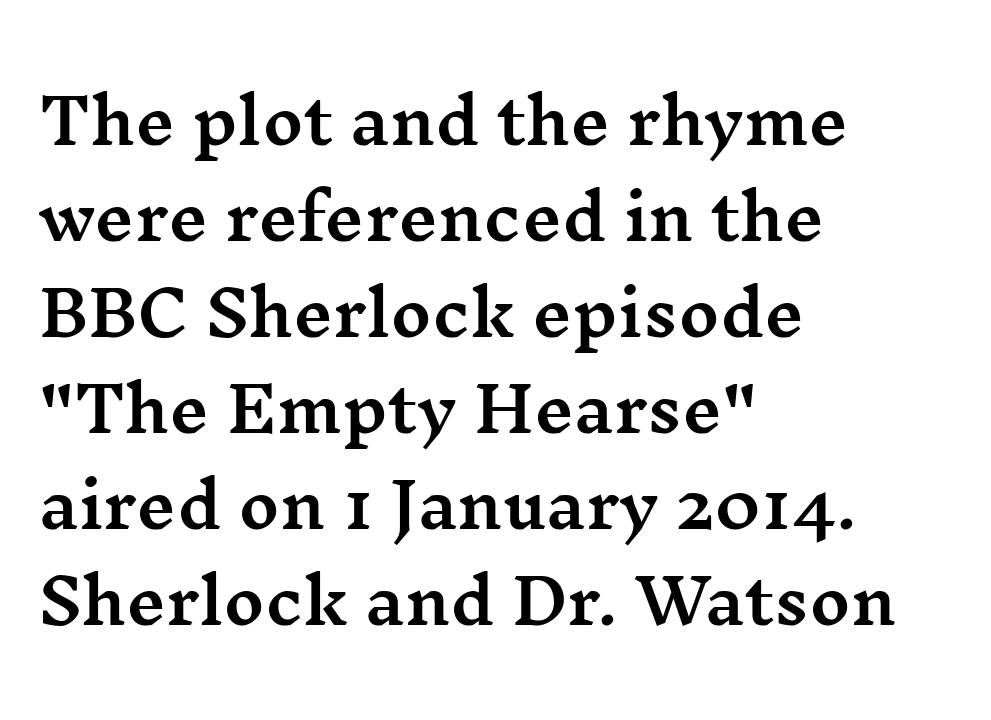
Q: Is the text italic (slanted)? A: No, it is upright.
Q: Is the typeface a serif or a sans-serif typeface? A: Serif.
Q: Is the text underlined? A: No.
Q: How is the paragraph aligned? A: Left-aligned.
Q: Is the spacing between letters normal or unusually wide? A: Normal.
Q: Is the spacing between lines tight, normal or loose? A: Normal.
Q: Width (condensed, normal, or wide)? A: Wide.
Q: Stroke contrast? A: Medium.
Q: x-height? A: Medium.
Q: Monospaced? A: No.
